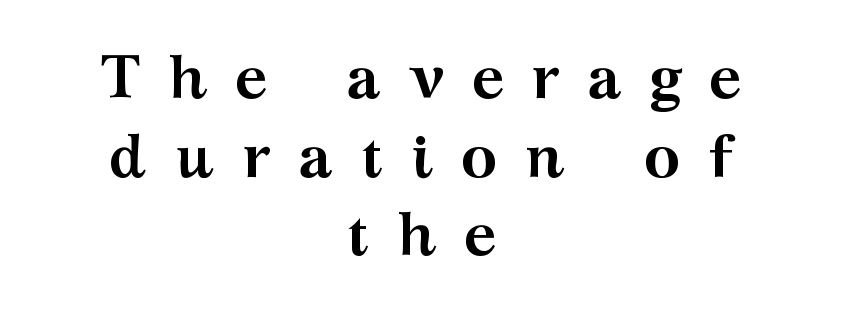
These lines were composed using upright roman letters. Serif or sans? Serif — the stroke terminals have little feet. The setting favours the middle, as headings and verse often do. Successive baselines arrive at the customary interval. Honestly, the letter spacing is so wide it's the main thing you notice. Is this a fixed-width face? No — the glyphs have proportional, varying widths.
